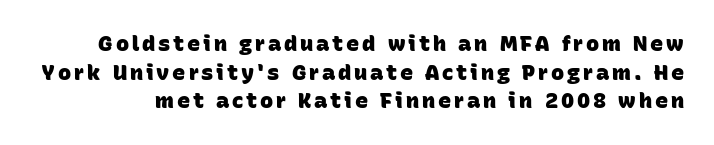
Compared with typical paragraphs, the rows here are spaced about the same. Words float on clear page, feet unadorned. How heavy is the stroke? Heavy — this is a bold.
